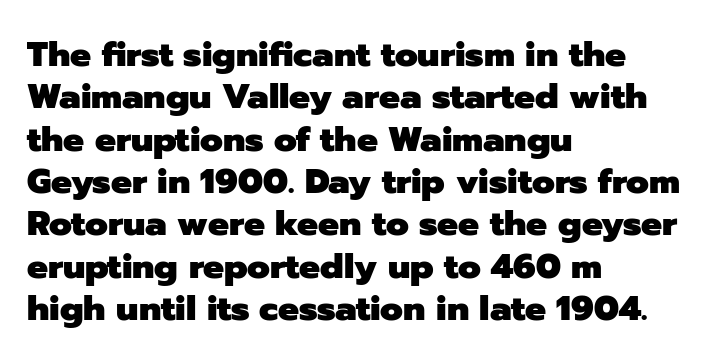
The image shows 35 px heavy sans-serif type, upright; set left-aligned, line spacing 1.21x, normal letter spacing, not underlined; low stroke contrast and a medium x-height.
